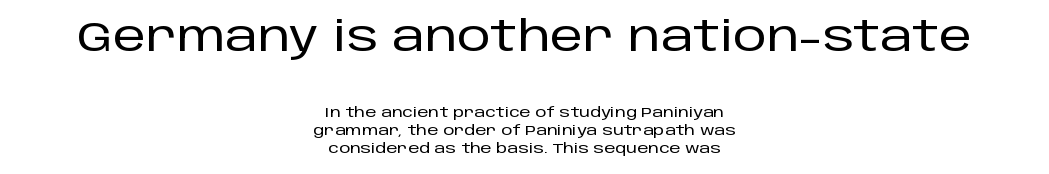
Observe the ordinary spacing: letters are neighbours, not strangers. These lines sit exactly where default settings would place them. Centered paragraph, ragged on both sides. Nope, not italic — everything's standing straight. Letters rest on an invisible, unmarked baseline.
